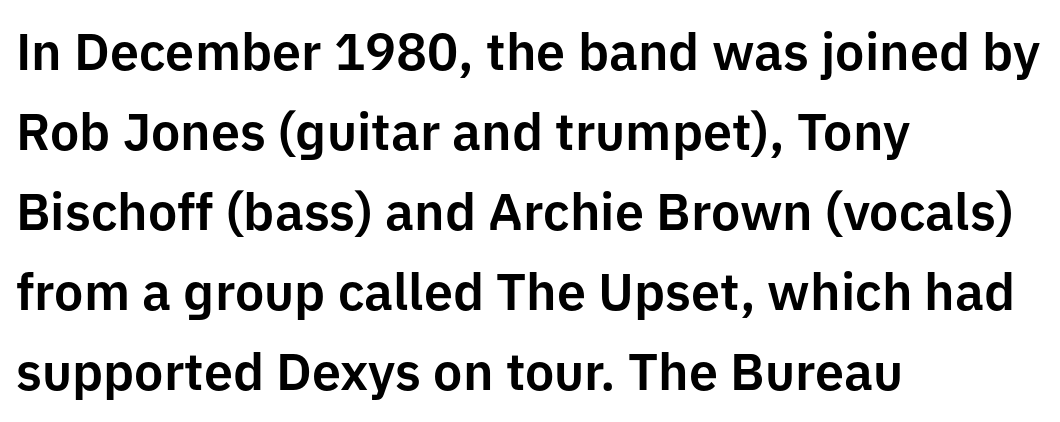
Q: Is the text italic (slanted)? A: No, it is upright.
Q: Is the typeface a serif or a sans-serif typeface? A: Sans-serif.
Q: Is the text underlined? A: No.
Q: How is the paragraph aligned? A: Left-aligned.
Q: Is the spacing between letters normal or unusually wide? A: Normal.
Q: Is the spacing between lines tight, normal or loose? A: Normal.
Q: Width (condensed, normal, or wide)? A: Normal.
Q: Stroke contrast? A: Low.
Q: x-height? A: Medium.
Q: Monospaced? A: No.
